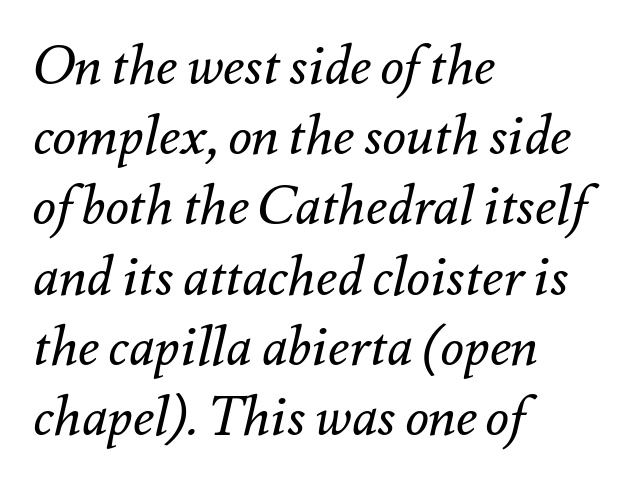
Q: Is the text bold? A: No.
Q: Is the text italic (slanted)? A: Yes, it leans right by about 12 degrees.
Q: Is the text underlined? A: No.
Q: How is the paragraph aligned? A: Left-aligned.
Q: Is the spacing between letters normal or unusually wide? A: Normal.
Q: Is the spacing between lines tight, normal or loose? A: Normal.
Q: Width (condensed, normal, or wide)? A: Normal.
Q: Stroke contrast? A: Medium.
Q: x-height? A: Small.
Q: Monospaced? A: No.
